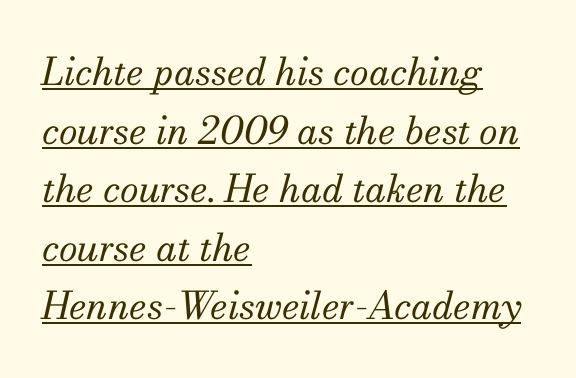
{"serif": "yes", "italic": "yes", "lean": "right", "slant_degrees": 13, "bold": "no", "weight": "regular", "width": "normal", "stroke_contrast": "medium", "x_height": "small", "monospaced": "no", "underline": "yes", "align": "left", "line_spacing": "normal", "line_spacing_ratio": 1.54, "letter_spacing": "normal", "letter_spacing_em": 0.0, "glyph_px": 38}
